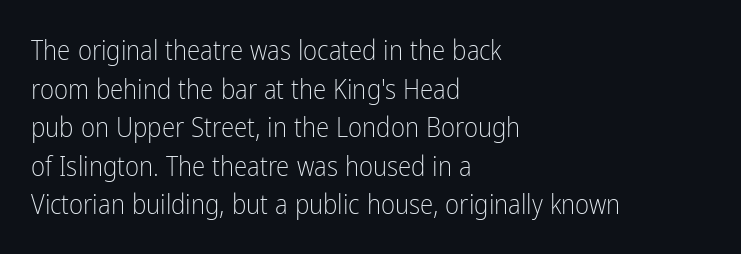
{"italic": "no", "bold": "no", "underline": "no", "align": "left", "line_spacing": "normal", "line_spacing_ratio": 1.43, "letter_spacing": "normal", "letter_spacing_em": 0.0, "glyph_px": 27}
